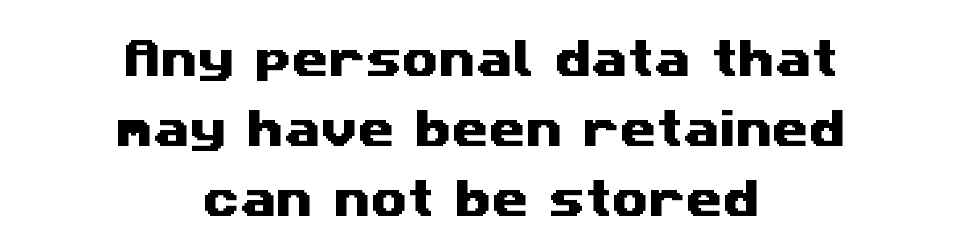
{"serif": "no", "width": "wide", "stroke_contrast": "medium", "x_height": "medium", "monospaced": "no", "underline": "no", "align": "center", "line_spacing": "normal", "line_spacing_ratio": 1.67, "letter_spacing": "normal", "letter_spacing_em": 0.0, "glyph_px": 42}
